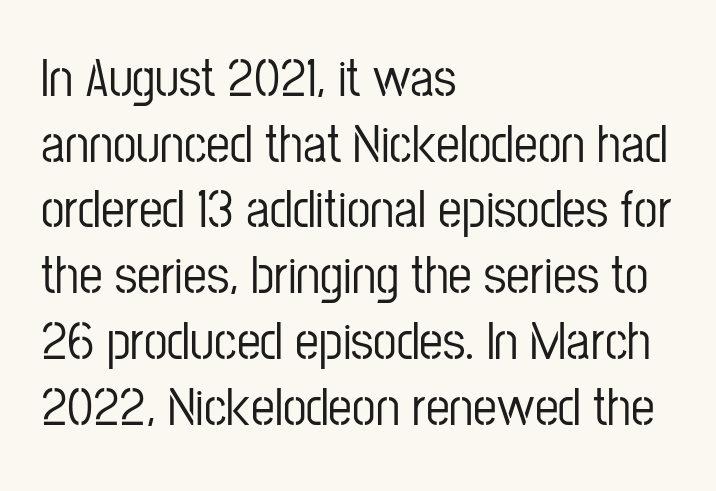
Q: Is the text italic (slanted)? A: No, it is upright.
Q: Is the typeface a serif or a sans-serif typeface? A: Sans-serif.
Q: Is the text underlined? A: No.
Q: How is the paragraph aligned? A: Left-aligned.
Q: Is the spacing between letters normal or unusually wide? A: Normal.
Q: Width (condensed, normal, or wide)? A: Condensed.
Q: Stroke contrast? A: Low.
Q: x-height? A: Medium.
Q: Monospaced? A: No.
